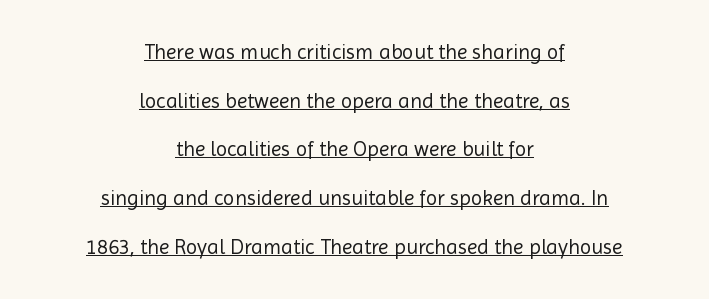
The rendering positions every line midway between the sides. Compared with a typical body face, this is equally light or lighter still. These lines keep a tight, regular rhythm from letter to letter. Underlining? Definitely there.
